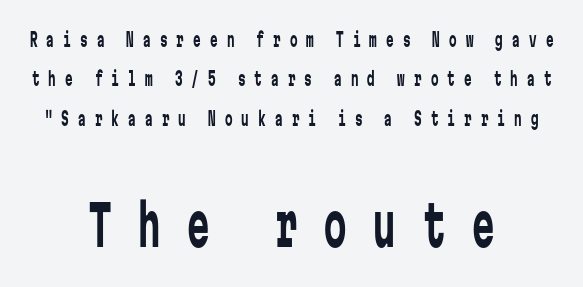
The letters in the lower block stand taller than those in the block above. The passage shown is typeset with a sans-serif family. The typeface has the unassuming heft of standard copy or less. These lines were composed using upright roman letters.
